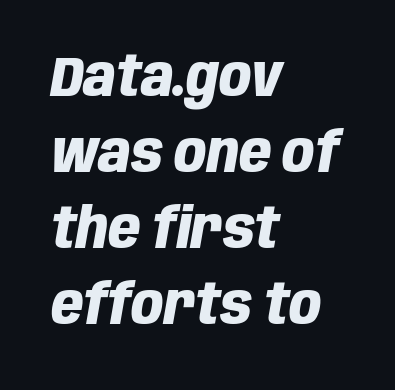
A student would call this left alignment; a typographer would say flush left, rag right. Standard letterfit; no display-style spreading of the glyphs. Caption: bold face, heavy strokes. The passage shown stacks its lines at a standard gap. This sample has the flowing, uneven cadence of proportional lettering.
